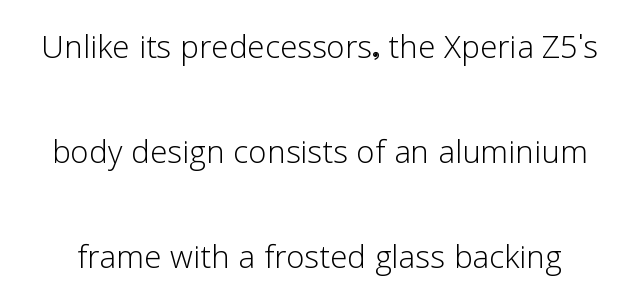
Q: Is the text bold? A: No.
Q: Is the text italic (slanted)? A: No, it is upright.
Q: Is the typeface a serif or a sans-serif typeface? A: Sans-serif.
Q: Is the text underlined? A: No.
Q: Is the spacing between letters normal or unusually wide? A: Normal.
Q: Is the spacing between lines tight, normal or loose? A: Loose.
Q: Width (condensed, normal, or wide)? A: Normal.
Q: Stroke contrast? A: Low.
Q: x-height? A: Medium.
Q: Monospaced? A: No.
